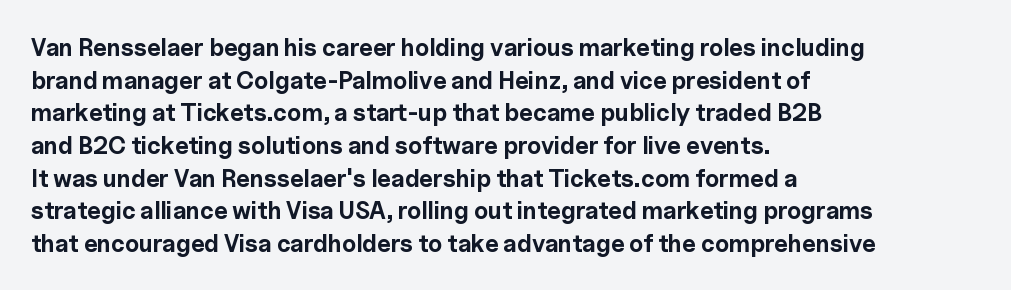
The image shows 24 px bold type, upright; set left-aligned, normal line spacing (1.36x), normal letter spacing, not underlined.
